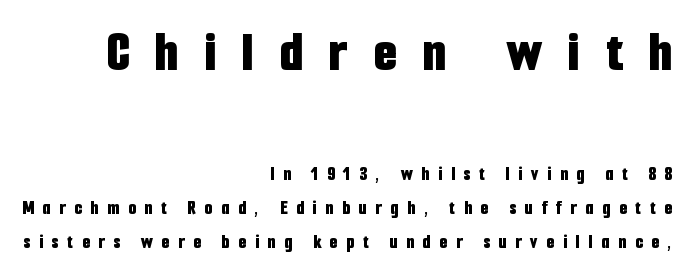
The image shows 59 px bold, condensed sans-serif type, upright; set right-aligned, normal line spacing (1.68x), unusually wide letter spacing (+0.44 em), not underlined; the first (top) block is 2.95x larger; low stroke contrast and a medium x-height.
